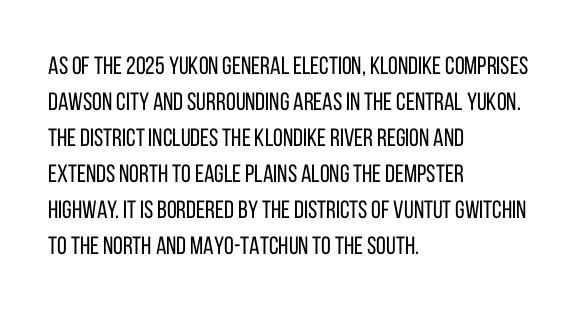
Q: Is the text bold? A: No.
Q: Is the text italic (slanted)? A: No, it is upright.
Q: Is the text underlined? A: No.
Q: How is the paragraph aligned? A: Left-aligned.
Q: Is the spacing between letters normal or unusually wide? A: Normal.
Q: Is the spacing between lines tight, normal or loose? A: Normal.
